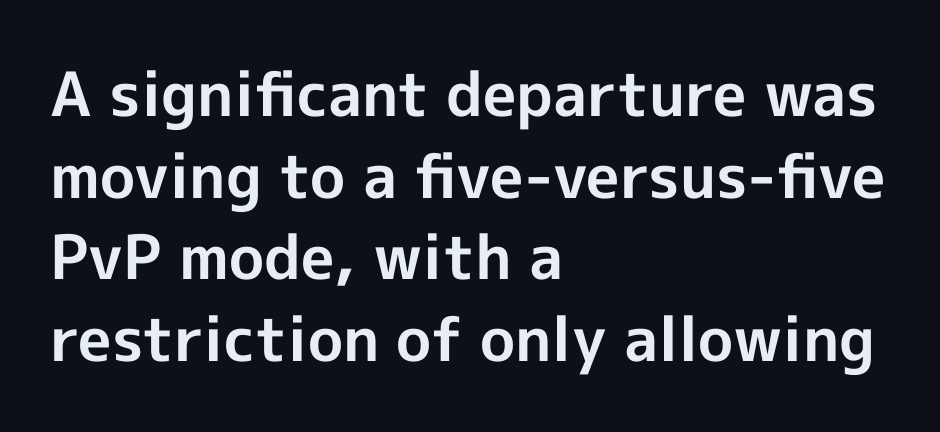
Q: Is the text bold? A: Yes.
Q: Is the text italic (slanted)? A: No, it is upright.
Q: Is the typeface a serif or a sans-serif typeface? A: Sans-serif.
Q: Is the text underlined? A: No.
Q: How is the paragraph aligned? A: Left-aligned.
Q: Is the spacing between letters normal or unusually wide? A: Normal.
Q: Is the spacing between lines tight, normal or loose? A: Normal.
Q: Width (condensed, normal, or wide)? A: Normal.
Q: x-height? A: Medium.
Q: Monospaced? A: No.
